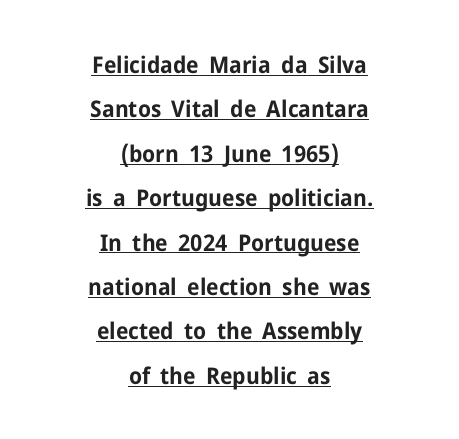
Descenders here cross a horizontal rule under the line. When letters stand straight like this, we call the style roman or upright. The letterforms sit shoulder to shoulder at normal distance. One-word summary of the alignment: center. These words are printed bold, with thick strokes throughout.
